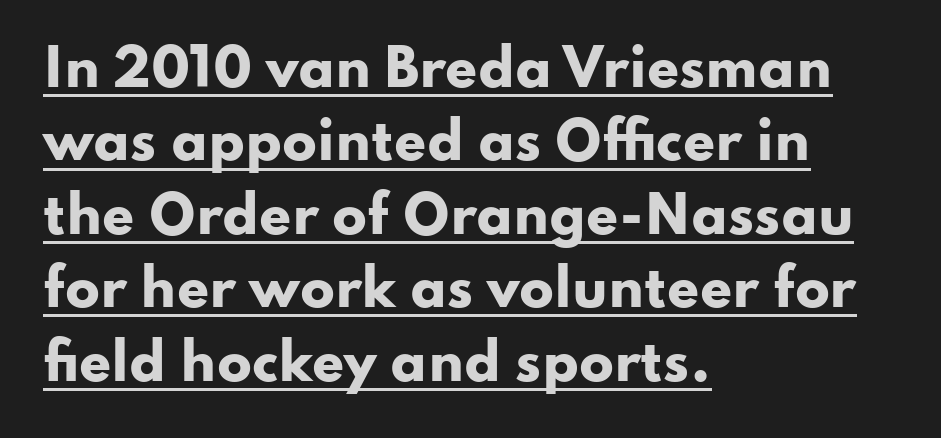
Q: Is the text bold? A: Yes.
Q: Is the text italic (slanted)? A: No, it is upright.
Q: Is the typeface a serif or a sans-serif typeface? A: Sans-serif.
Q: Is the text underlined? A: Yes.
Q: How is the paragraph aligned? A: Left-aligned.
Q: Is the spacing between letters normal or unusually wide? A: Normal.
Q: Is the spacing between lines tight, normal or loose? A: Normal.
Q: Width (condensed, normal, or wide)? A: Wide.
Q: Stroke contrast? A: Low.
Q: x-height? A: Small.
Q: Monospaced? A: No.
